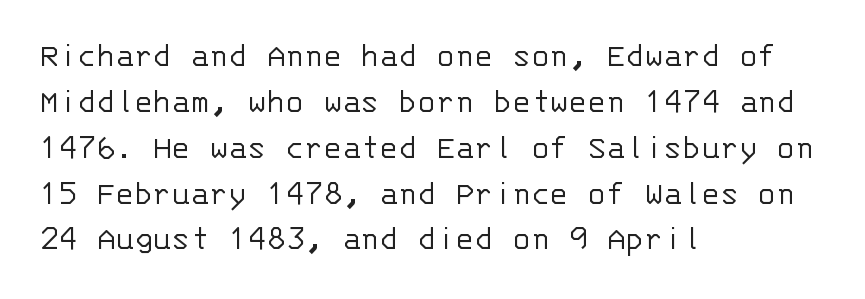
{"serif": "no", "italic": "no", "bold": "no", "weight": "light", "width": "normal", "stroke_contrast": "low", "x_height": "large", "monospaced": "yes", "underline": "no", "align": "left", "line_spacing": "normal", "line_spacing_ratio": 1.31, "letter_spacing": "normal", "letter_spacing_em": 0.0, "glyph_px": 35}
